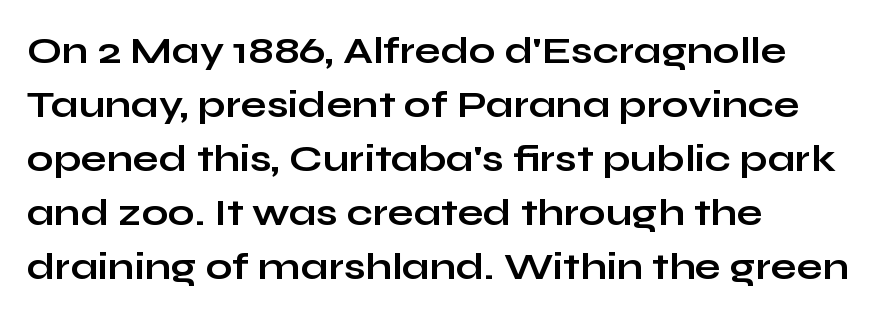
The image shows 38 px bold, wide sans-serif type, upright; set left-aligned, normal line spacing (1.42x), normal letter spacing, not underlined; low stroke contrast and a medium x-height.
